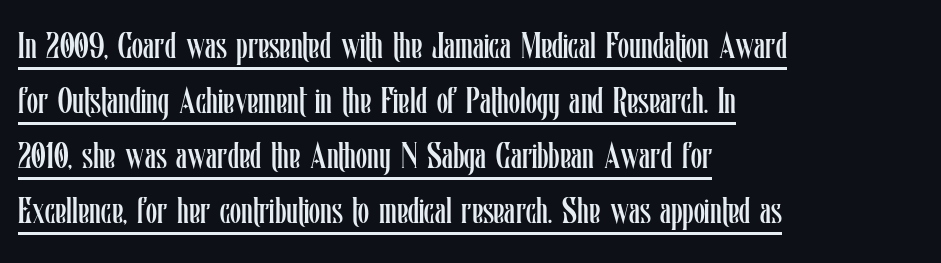
If you drew a ruler down the left edge, every line would touch it. Beneath each row of characters lies a ruled line. Students, observe: this is what conventionally led text looks like. In terms of posture, this sample is upright. Default kerning and tracking; the words read as compact shapes. Compared with a typical body face, this is equally light or lighter still.
